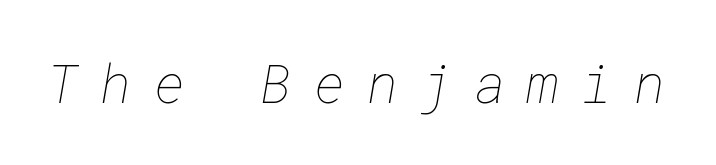
{"bold": "no", "weight": "thin", "width": "normal", "stroke_contrast": "low", "x_height": "medium", "underline": "no", "letter_spacing": "wide", "letter_spacing_em": 0.42, "glyph_px": 53}
